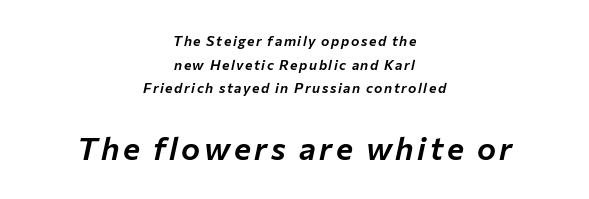
Q: Is the text italic (slanted)? A: Yes, it leans right by about 12 degrees.
Q: Is the text underlined? A: No.
Q: How is the paragraph aligned? A: Centered.
Q: Is the spacing between lines tight, normal or loose? A: Normal.
Q: Which block of text is set in a larger size, the first (top) or the second (bottom)? A: The second (bottom) one.
Q: Width (condensed, normal, or wide)? A: Normal.
Q: Stroke contrast? A: Low.
Q: x-height? A: Medium.
Q: Monospaced? A: No.
